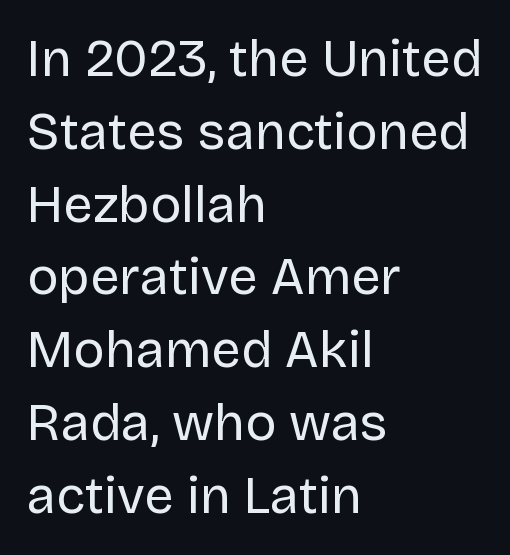
The image shows 52 px regular-weight sans-serif type, upright; set left-aligned, normal line spacing (1.4x), normal letter spacing, not underlined; low stroke contrast and a large x-height.
